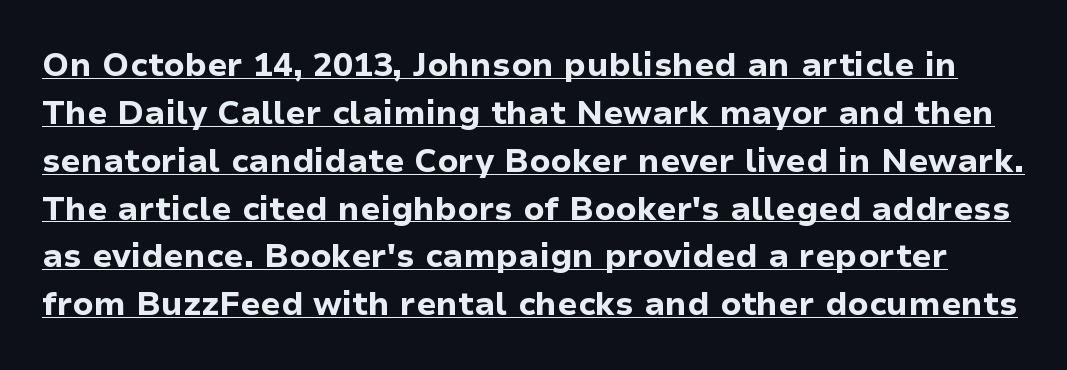
The image shows 33 px bold sans-serif type, upright; set normal line spacing (1.45x), normal letter spacing, underlined; low stroke contrast and a medium x-height.
